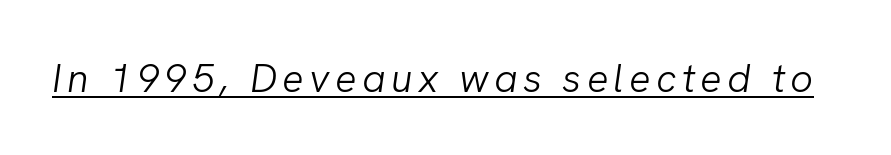
The image shows 40 px light type, italic (leaning right); set underlined; low stroke contrast and a medium x-height.
